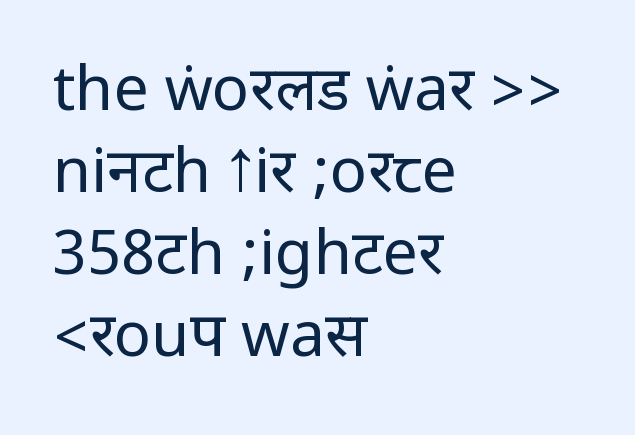
{"serif": "no", "italic": "no", "bold": "no", "weight": "regular", "width": "condensed", "stroke_contrast": "low", "underline": "no", "align": "left", "line_spacing": "normal", "line_spacing_ratio": 1.32, "letter_spacing": "normal", "letter_spacing_em": 0.0, "glyph_px": 62}
